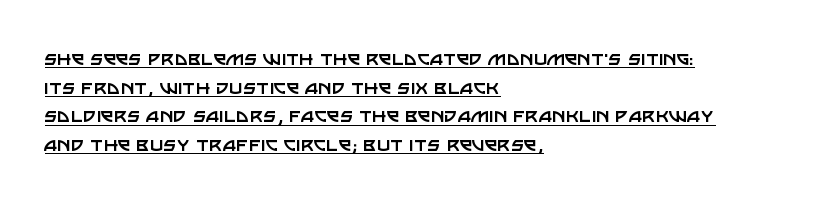
You could call the tracking neutral — neither tight nor loose. Does the lettering tilt? It doesn't — this is upright. Weight: regular or lighter. Reading down the block, your eye returns to a fixed left position each line. The glyphs are accompanied by a horizontal stroke just below them. Reading down the column, the eye jumps a familiar distance to each next line.
